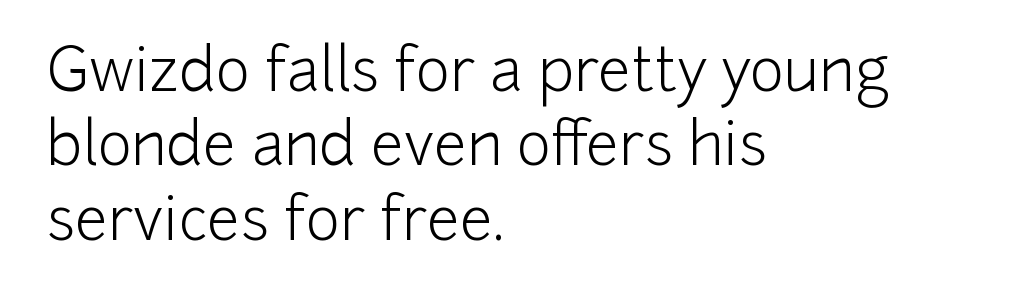
The face looks like a standard text weight, possibly lighter. Words float on clear page, feet unadorned. The letterforms sit shoulder to shoulder at normal distance. Spacing verdict: proportional, widths tailored to each character. Line beginnings align vertically; line endings do not.
